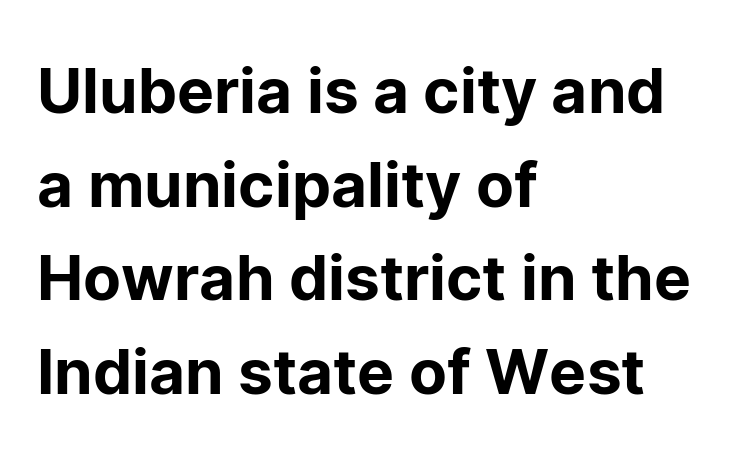
Q: Is the text italic (slanted)? A: No, it is upright.
Q: Is the typeface a serif or a sans-serif typeface? A: Sans-serif.
Q: Is the text underlined? A: No.
Q: How is the paragraph aligned? A: Left-aligned.
Q: Is the spacing between letters normal or unusually wide? A: Normal.
Q: Is the spacing between lines tight, normal or loose? A: Normal.
Q: Width (condensed, normal, or wide)? A: Normal.
Q: Stroke contrast? A: Low.
Q: x-height? A: Medium.
Q: Monospaced? A: No.
